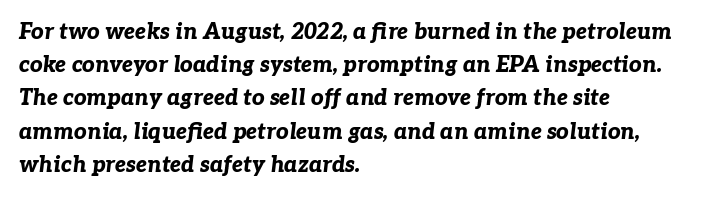
A typesetter would call this zero additional tracking. Line spacing here is normal. Posture: slanted. The passage shown is not underscored anywhere. Chunky letters — that's bold for sure. Each line starts at the same left margin while the right side varies.
